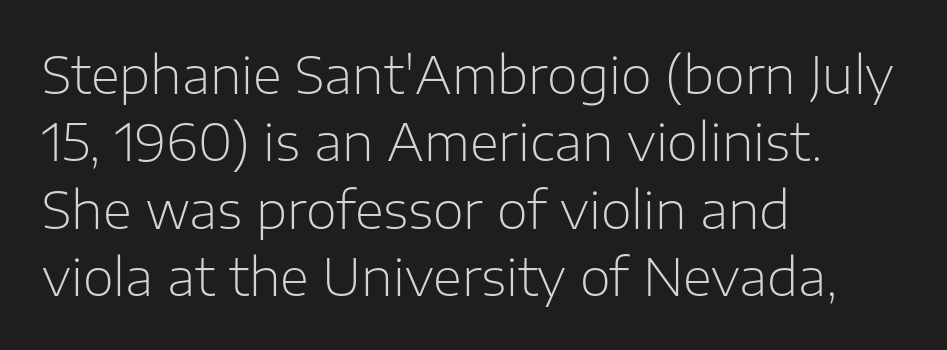
{"serif": "no", "italic": "no", "bold": "no", "weight": "light", "width": "normal", "stroke_contrast": "low", "x_height": "medium", "monospaced": "no", "underline": "no", "align": "left", "line_spacing": "normal", "line_spacing_ratio": 1.35, "letter_spacing": "normal", "letter_spacing_em": 0.0, "glyph_px": 50}
